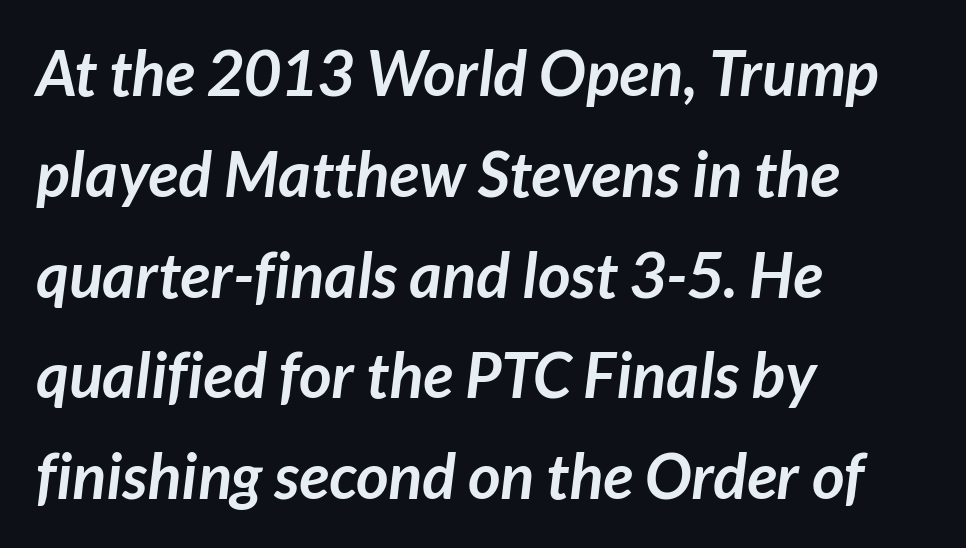
{"serif": "no", "bold": "yes", "weight": "semibold", "width": "normal", "stroke_contrast": "low", "x_height": "medium", "monospaced": "no", "underline": "no", "align": "left", "line_spacing": "normal", "line_spacing_ratio": 1.6, "letter_spacing": "normal", "letter_spacing_em": 0.0, "glyph_px": 63}
